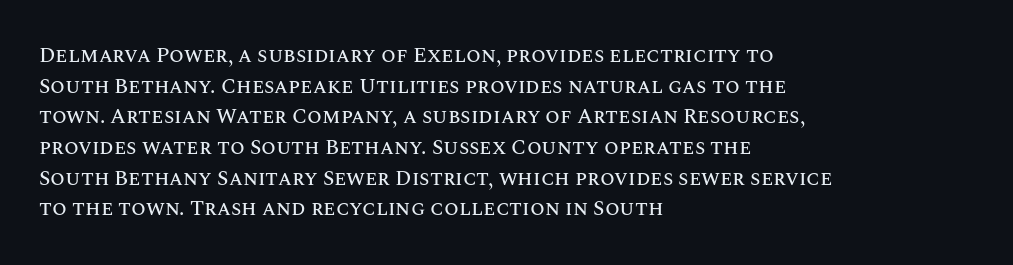
Q: Is the text italic (slanted)? A: No, it is upright.
Q: Is the text underlined? A: No.
Q: How is the paragraph aligned? A: Left-aligned.
Q: Is the spacing between letters normal or unusually wide? A: Normal.
Q: Is the spacing between lines tight, normal or loose? A: Normal.
